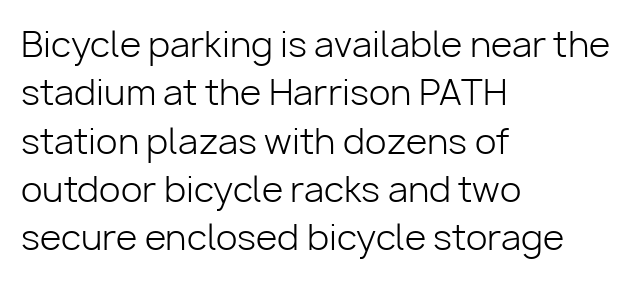
The image shows 35 px light sans-serif type, upright; set left-aligned, normal line spacing (1.38x), normal letter spacing, not underlined; low stroke contrast and a medium x-height.
